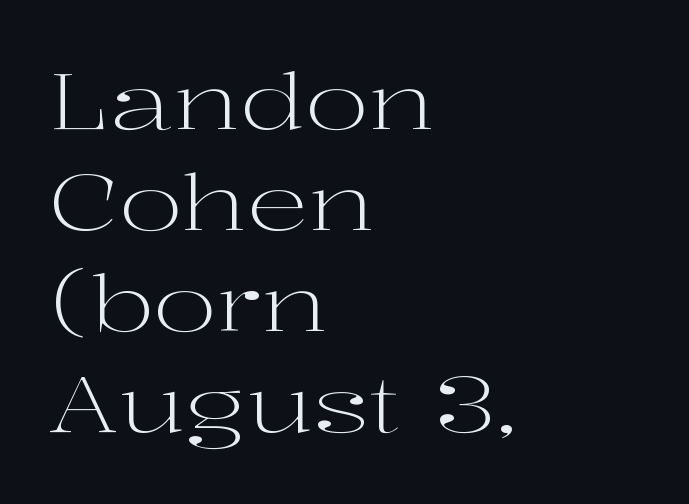
Does extra space separate the letters? No, they use regular spacing. Layout note: lines flush left. Note: serifs present on the glyphs. Unlike italic type, these characters show no tilt at all.
